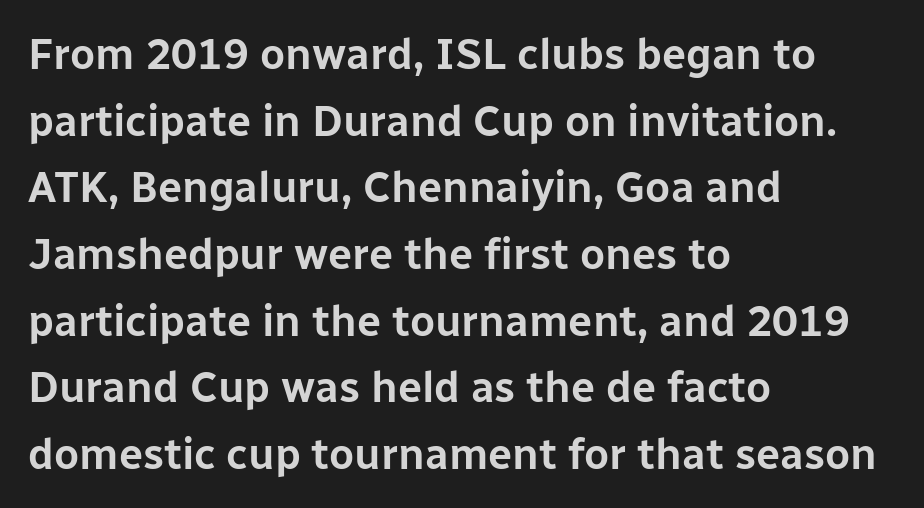
Q: Is the text italic (slanted)? A: No, it is upright.
Q: Is the typeface a serif or a sans-serif typeface? A: Sans-serif.
Q: Is the text underlined? A: No.
Q: How is the paragraph aligned? A: Left-aligned.
Q: Is the spacing between letters normal or unusually wide? A: Normal.
Q: Is the spacing between lines tight, normal or loose? A: Normal.
Q: Width (condensed, normal, or wide)? A: Normal.
Q: Stroke contrast? A: Low.
Q: x-height? A: Medium.
Q: Monospaced? A: No.
